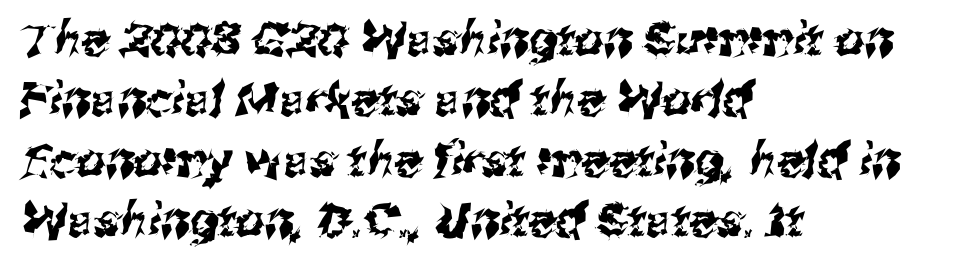
The image shows 46 px sans-serif type; set left-aligned, normal line spacing (1.31x), normal letter spacing, not underlined; medium stroke contrast and a medium x-height.
